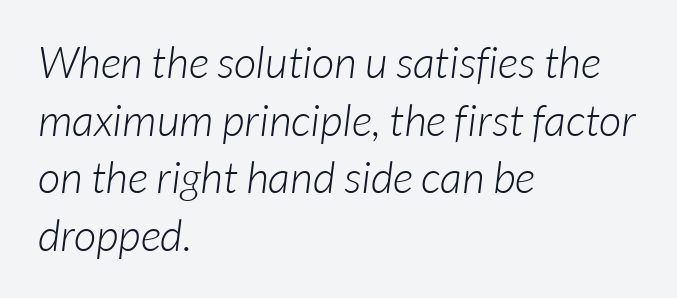
Q: Is the text bold? A: No.
Q: Is the typeface a serif or a sans-serif typeface? A: Sans-serif.
Q: Is the text underlined? A: No.
Q: How is the paragraph aligned? A: Left-aligned.
Q: Is the spacing between letters normal or unusually wide? A: Normal.
Q: Is the spacing between lines tight, normal or loose? A: Normal.
Q: Width (condensed, normal, or wide)? A: Normal.
Q: Stroke contrast? A: Low.
Q: x-height? A: Medium.
Q: Monospaced? A: No.
